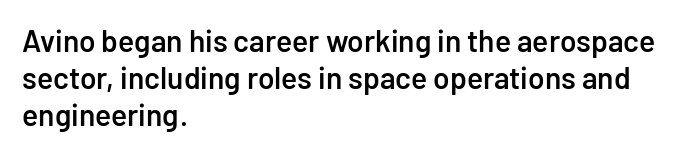
Q: Is the text bold? A: Semi-bold.
Q: Is the text italic (slanted)? A: No, it is upright.
Q: Is the typeface a serif or a sans-serif typeface? A: Sans-serif.
Q: Is the text underlined? A: No.
Q: How is the paragraph aligned? A: Left-aligned.
Q: Is the spacing between letters normal or unusually wide? A: Normal.
Q: Width (condensed, normal, or wide)? A: Normal.
Q: Stroke contrast? A: Low.
Q: x-height? A: Medium.
Q: Monospaced? A: No.
